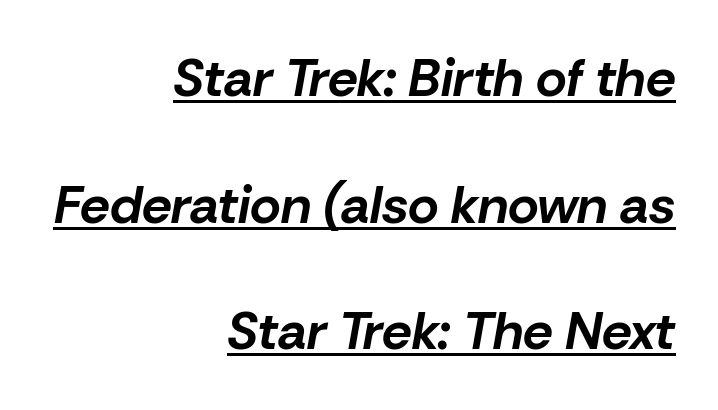
The image shows 53 px bold type, italic (leaning right); set right-aligned, loose line spacing (2.39x), normal letter spacing, underlined; low stroke contrast and a medium x-height.
